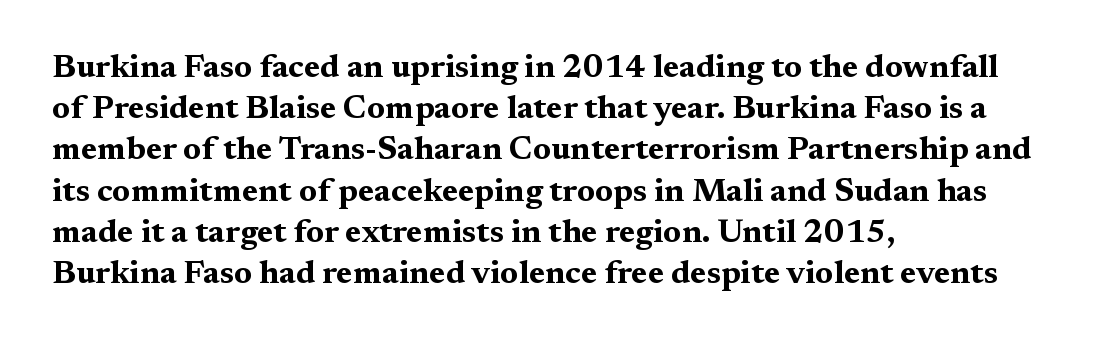
{"serif": "yes", "italic": "no", "bold": "yes", "weight": "bold", "width": "wide", "stroke_contrast": "medium", "x_height": "medium", "monospaced": "no", "underline": "no", "align": "left", "line_spacing": "normal", "line_spacing_ratio": 1.25, "letter_spacing": "normal", "letter_spacing_em": 0.0, "glyph_px": 33}
